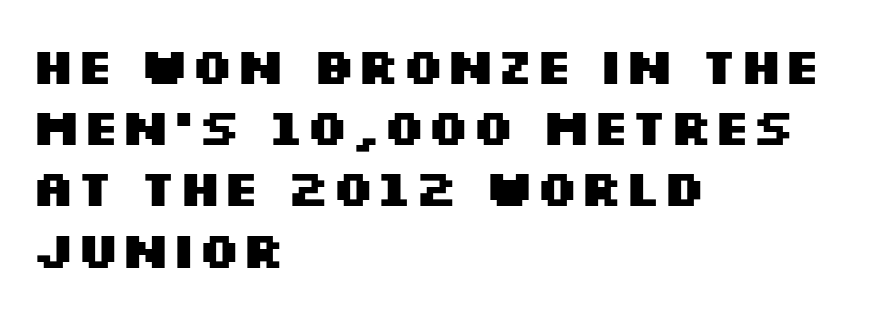
The image shows 51 px heavy, wide sans-serif type, upright; set left-aligned, line spacing 1.2x, normal letter spacing, not underlined; medium stroke contrast and a large x-height.
